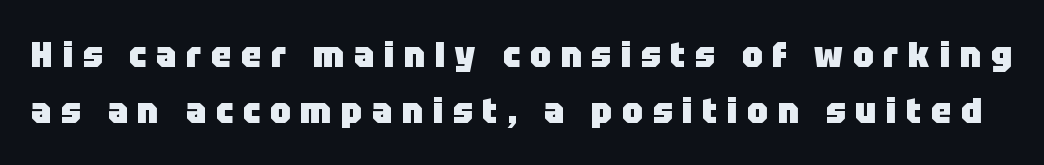
Honestly, the letter spacing is so wide it's the main thing you notice. Weight check: bold — yes, fully. Notice how the stems are strictly vertical — no italics here. A typesetter would call this proportional, since set widths differ per character. Has an underline been added? It has not. Line spacing here is normal.
